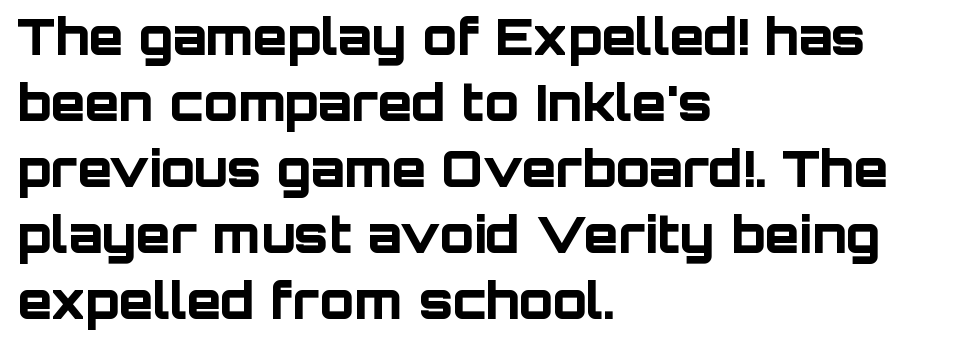
What kind of face is this? One without serifs — a sans. Style check: upright. The strokes are fattened all the way to bold. Type without underlining. Typeset ragged right — the left edge is the straight one. The passage shown stacks its lines at a standard gap.
